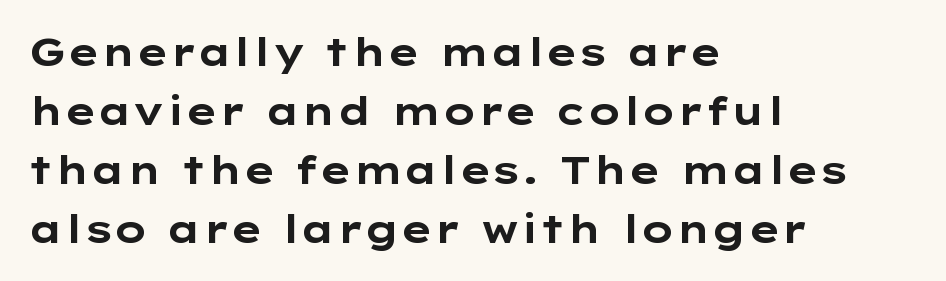
{"serif": "no", "italic": "no", "bold": "yes", "weight": "bold", "width": "wide", "stroke_contrast": "low", "x_height": "medium", "monospaced": "no", "underline": "no", "align": "left", "line_spacing": "normal", "line_spacing_ratio": 1.55, "letter_spacing": "normal", "letter_spacing_em": 0.0, "glyph_px": 38}
